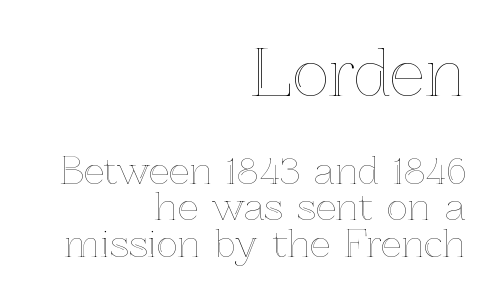
The image shows 63 px text type, upright; set right-aligned, tight line spacing (1.02x), normal letter spacing, not underlined; the first (top) block is 1.75x larger; a medium x-height.
